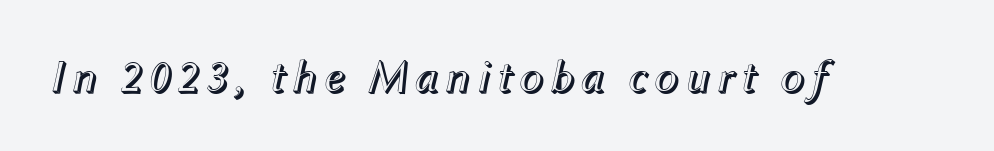
Q: Is the text italic (slanted)? A: Yes, it leans right by about 12 degrees.
Q: Is the text underlined? A: No.
Q: Width (condensed, normal, or wide)? A: Normal.
Q: x-height? A: Medium.
Q: Monospaced? A: No.
